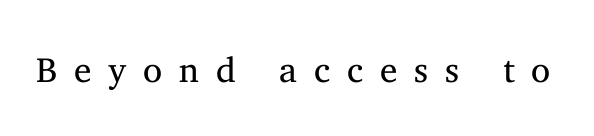
Stems and bowls with no extra thickness — not bold. The text was rendered using a seriffed face with decorative stroke endings. Bare-footed words on every line. Character widths vary here, with narrow letters taking less room than wide ones.
